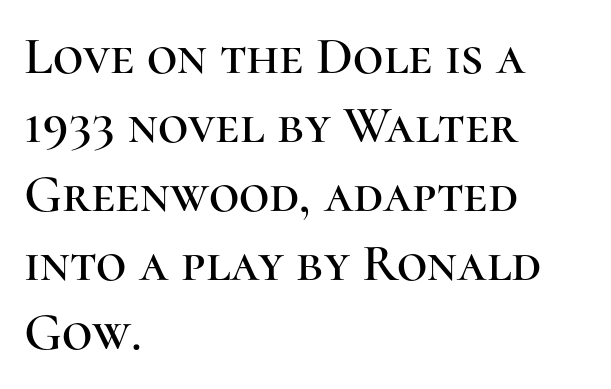
The image shows 53 px serif type, upright; set left-aligned, normal line spacing (1.3x), normal letter spacing, not underlined; high stroke contrast and a medium x-height.
